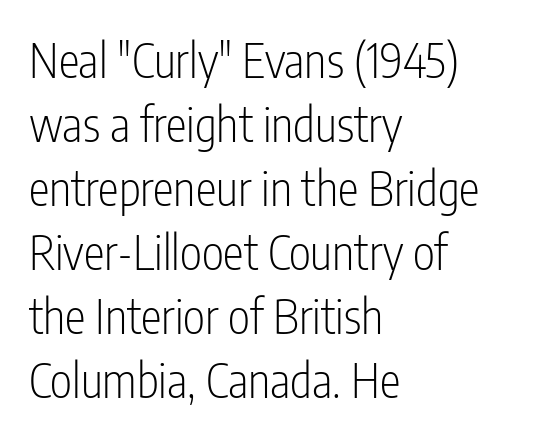
{"serif": "no", "italic": "no", "bold": "no", "weight": "light", "width": "condensed", "stroke_contrast": "low", "x_height": "medium", "monospaced": "no", "underline": "no", "align": "left", "line_spacing": "normal", "line_spacing_ratio": 1.36, "letter_spacing": "normal", "letter_spacing_em": 0.0, "glyph_px": 47}
